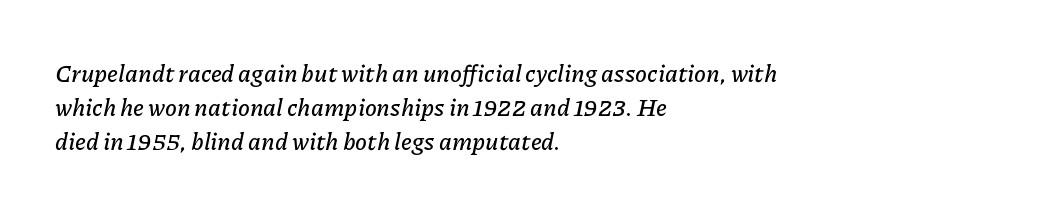
Q: Is the text italic (slanted)? A: Yes, it leans right by about 11 degrees.
Q: Is the text underlined? A: No.
Q: How is the paragraph aligned? A: Left-aligned.
Q: Is the spacing between letters normal or unusually wide? A: Normal.
Q: Is the spacing between lines tight, normal or loose? A: Normal.
